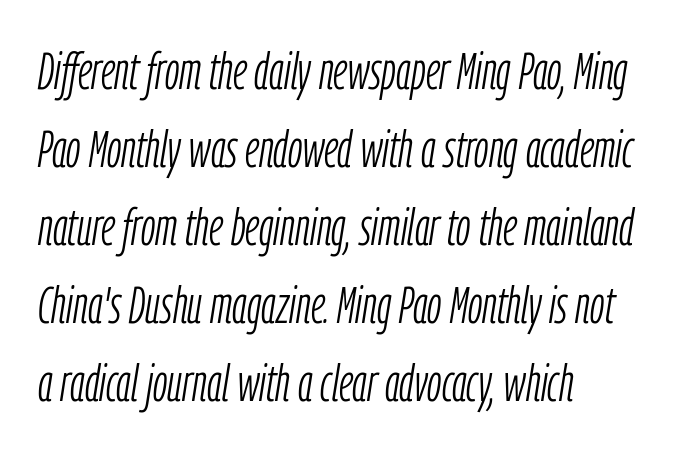
The image shows 52 px light, condensed type, italic (leaning right); set left-aligned, normal line spacing (1.5x), normal letter spacing, not underlined; low stroke contrast and a medium x-height.
